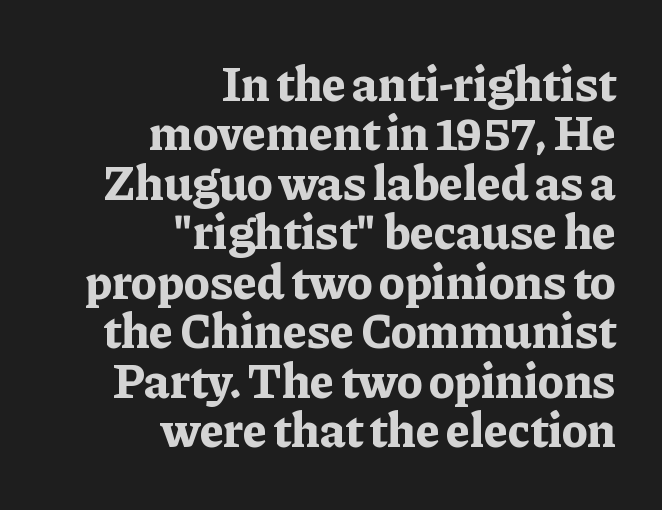
The image shows 49 px bold serif type, upright; set right-aligned, tight line spacing (1.01x), normal letter spacing, not underlined; low stroke contrast and a medium x-height.
